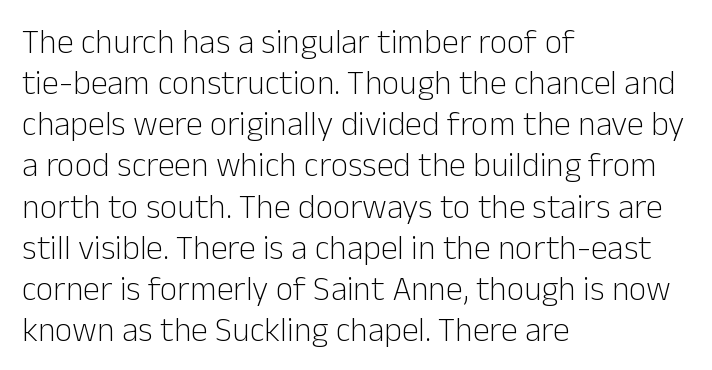
The image shows 34 px light sans-serif type, upright; set left-aligned, line spacing 1.21x, normal letter spacing, not underlined; low stroke contrast and a medium x-height.
